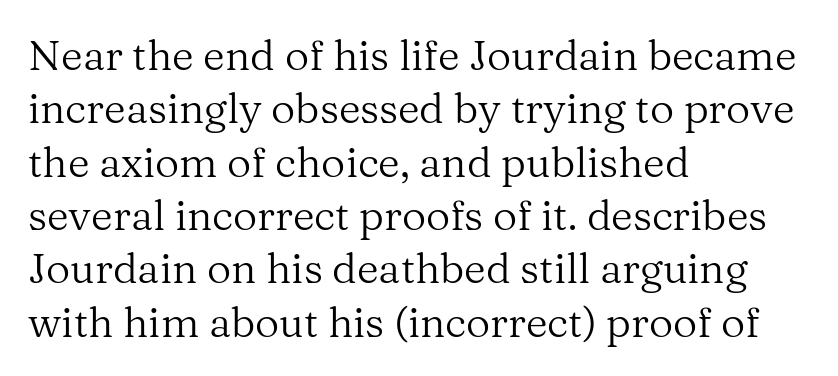
Q: Is the text bold? A: No.
Q: Is the text italic (slanted)? A: No, it is upright.
Q: Is the typeface a serif or a sans-serif typeface? A: Serif.
Q: Is the text underlined? A: No.
Q: How is the paragraph aligned? A: Left-aligned.
Q: Is the spacing between letters normal or unusually wide? A: Normal.
Q: Is the spacing between lines tight, normal or loose? A: Normal.
Q: Width (condensed, normal, or wide)? A: Normal.
Q: Stroke contrast? A: Medium.
Q: x-height? A: Medium.
Q: Monospaced? A: No.
